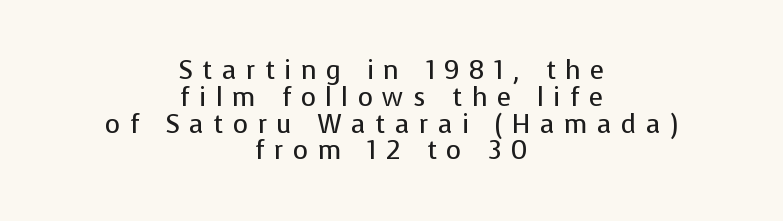
Q: Is the text bold? A: No.
Q: Is the text italic (slanted)? A: No, it is upright.
Q: Is the text underlined? A: No.
Q: How is the paragraph aligned? A: Centered.
Q: Is the spacing between letters normal or unusually wide? A: Unusually wide.
Q: Is the spacing between lines tight, normal or loose? A: Tight.
